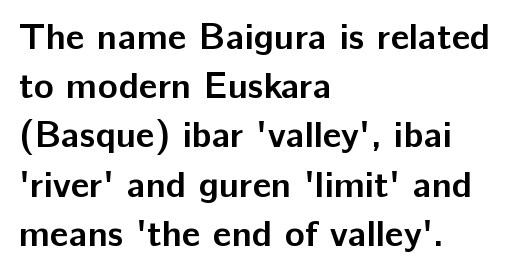
The image shows 37 px semibold sans-serif type, upright; set left-aligned, normal line spacing (1.33x), normal letter spacing, not underlined; low stroke contrast and a medium x-height.
